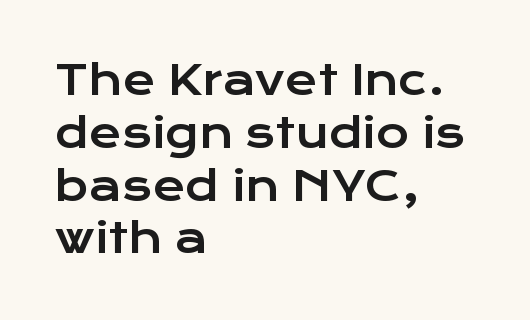
{"serif": "no", "italic": "no", "width": "wide", "stroke_contrast": "low", "x_height": "medium", "monospaced": "no", "underline": "no", "align": "left", "line_spacing": "normal", "line_spacing_ratio": 1.32, "letter_spacing": "normal", "letter_spacing_em": 0.0, "glyph_px": 40}
